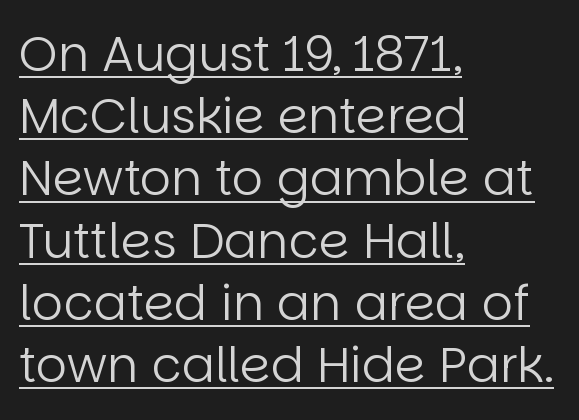
Q: Is the text bold? A: No.
Q: Is the text italic (slanted)? A: No, it is upright.
Q: Is the typeface a serif or a sans-serif typeface? A: Sans-serif.
Q: Is the text underlined? A: Yes.
Q: How is the paragraph aligned? A: Left-aligned.
Q: Is the spacing between letters normal or unusually wide? A: Normal.
Q: Is the spacing between lines tight, normal or loose? A: Normal.
Q: Width (condensed, normal, or wide)? A: Normal.
Q: Stroke contrast? A: Low.
Q: x-height? A: Large.
Q: Monospaced? A: No.
